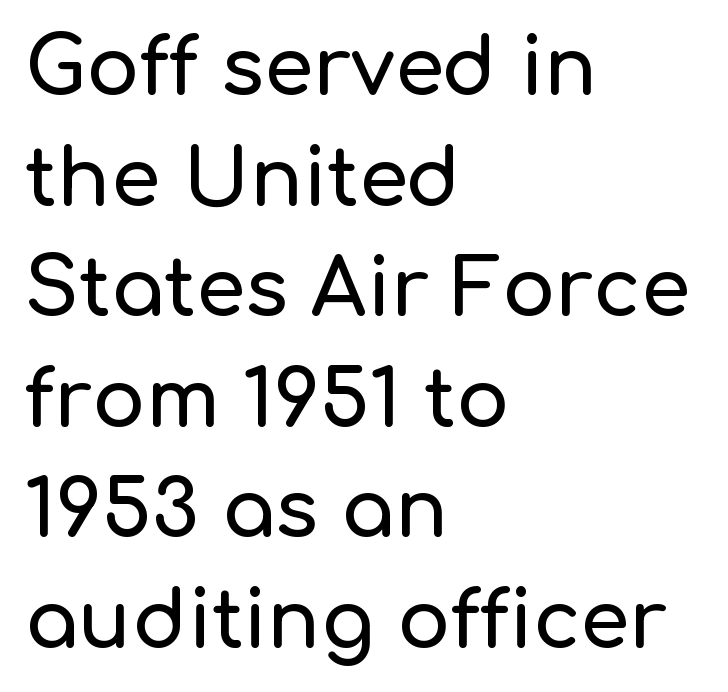
Q: Is the text italic (slanted)? A: No, it is upright.
Q: Is the typeface a serif or a sans-serif typeface? A: Sans-serif.
Q: Is the text underlined? A: No.
Q: How is the paragraph aligned? A: Left-aligned.
Q: Is the spacing between letters normal or unusually wide? A: Normal.
Q: Is the spacing between lines tight, normal or loose? A: Normal.
Q: Width (condensed, normal, or wide)? A: Normal.
Q: Stroke contrast? A: Low.
Q: x-height? A: Medium.
Q: Monospaced? A: No.
